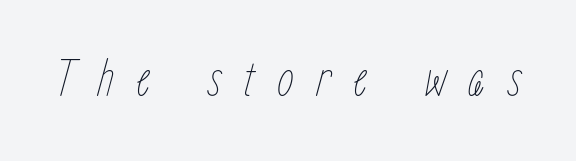
This rendering features lettering with no underline. The typeface has the unassuming heft of standard copy or less. The face used here has a pronounced slope to its letters. This sample has the flowing, uneven cadence of proportional lettering. The tracking reads as deliberately expanded to a designer's eye.
